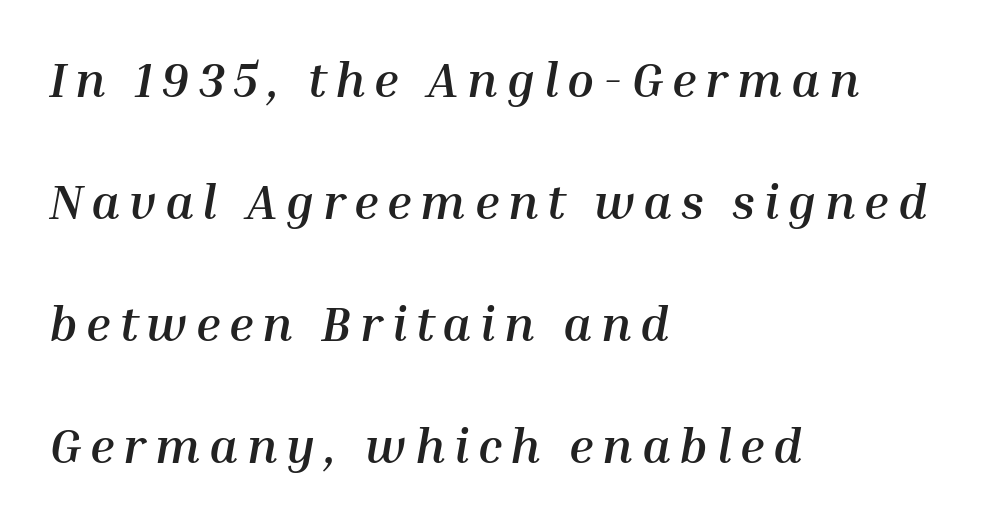
The image shows 49 px semibold type, italic (leaning right); set left-aligned, loose line spacing (2.49x), not underlined; medium stroke contrast and a medium x-height.
